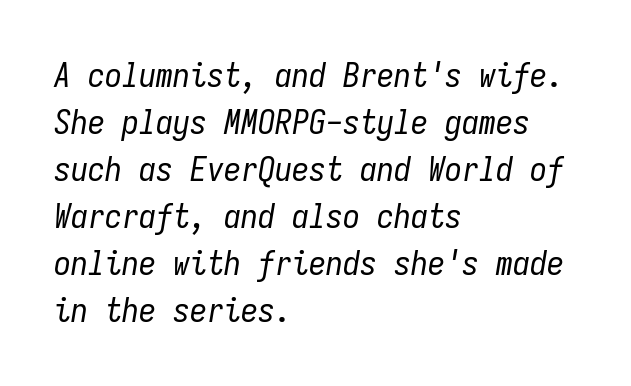
The image shows 34 px regular-weight, condensed type, italic (leaning right), monospaced; set left-aligned, normal line spacing (1.38x), normal letter spacing, not underlined; low stroke contrast and a medium x-height.
